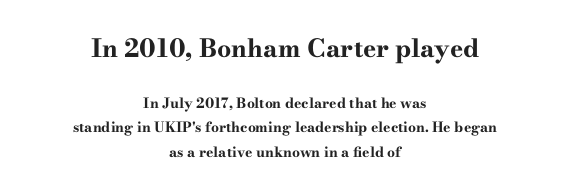
The image shows 25 px bold type, upright; set centered, line spacing 1.75x, normal letter spacing, not underlined; the first (top) block is 1.79x larger.
